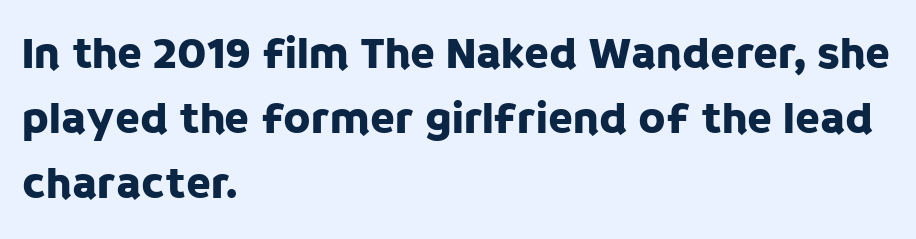
The image shows 45 px sans-serif type, upright; set left-aligned, normal line spacing (1.45x), normal letter spacing, not underlined; low stroke contrast and a large x-height.
